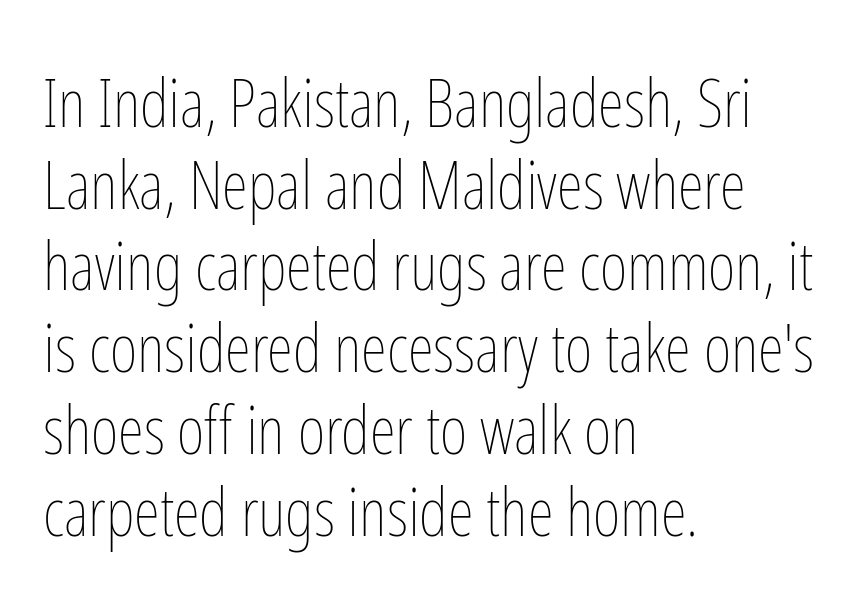
The type is set solid horizontally, with unmodified tracking. Spacing verdict: proportional, widths tailored to each character. In terms of posture, this sample is upright. The paragraph shown leans on its left margin.
